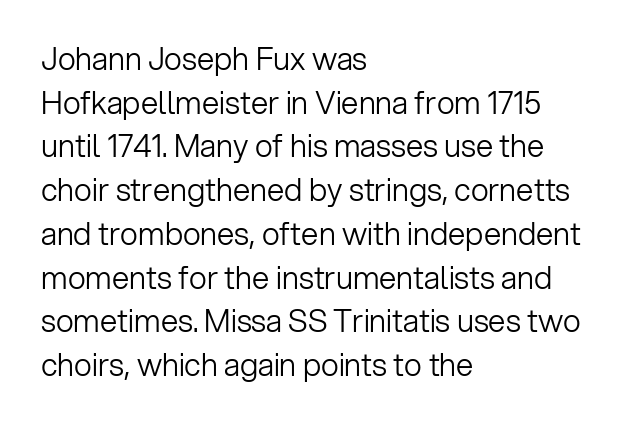
The image shows 31 px light sans-serif type, upright; set left-aligned, normal line spacing (1.41x), normal letter spacing, not underlined; low stroke contrast and a medium x-height.
